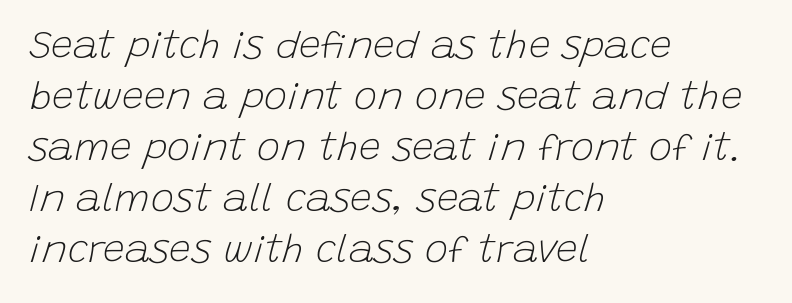
Q: Is the text bold? A: No.
Q: Is the text italic (slanted)? A: Yes, it leans right by about 15 degrees.
Q: Is the text underlined? A: No.
Q: How is the paragraph aligned? A: Left-aligned.
Q: Is the spacing between letters normal or unusually wide? A: Normal.
Q: Is the spacing between lines tight, normal or loose? A: Normal.
Q: Width (condensed, normal, or wide)? A: Normal.
Q: Stroke contrast? A: Low.
Q: x-height? A: Large.
Q: Monospaced? A: No.
